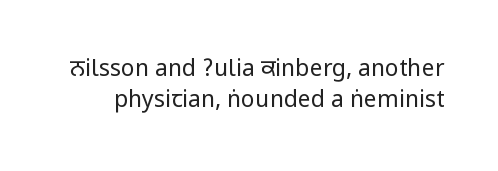
Q: Is the text bold? A: No.
Q: Is the text italic (slanted)? A: No, it is upright.
Q: Is the text underlined? A: No.
Q: Is the spacing between letters normal or unusually wide? A: Normal.
Q: Is the spacing between lines tight, normal or loose? A: Normal.
